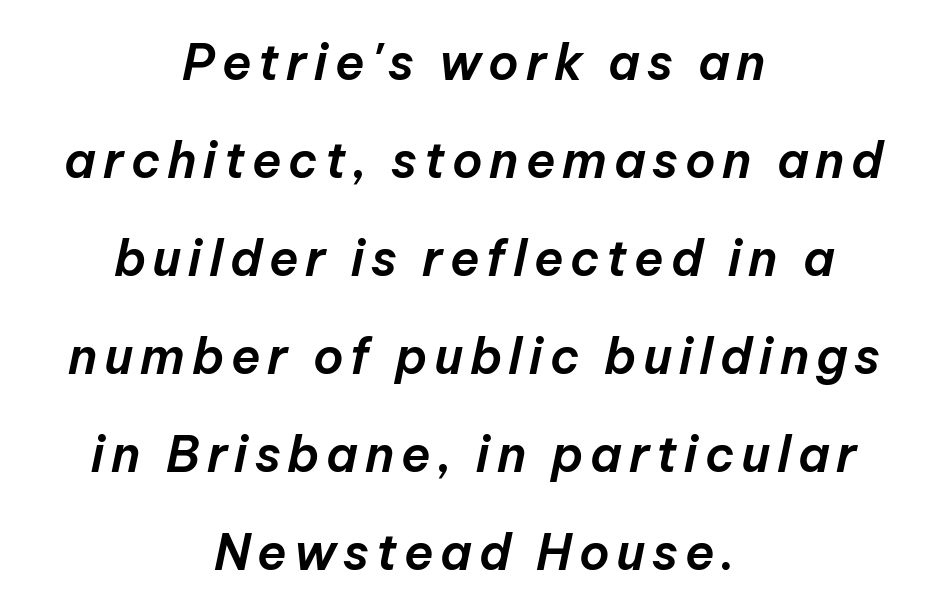
Slant detected: the letters are inclined. The lines are quadded center. This sample trades compactness for vertical openness between lines. Just letters on the line, the space beneath them empty.
